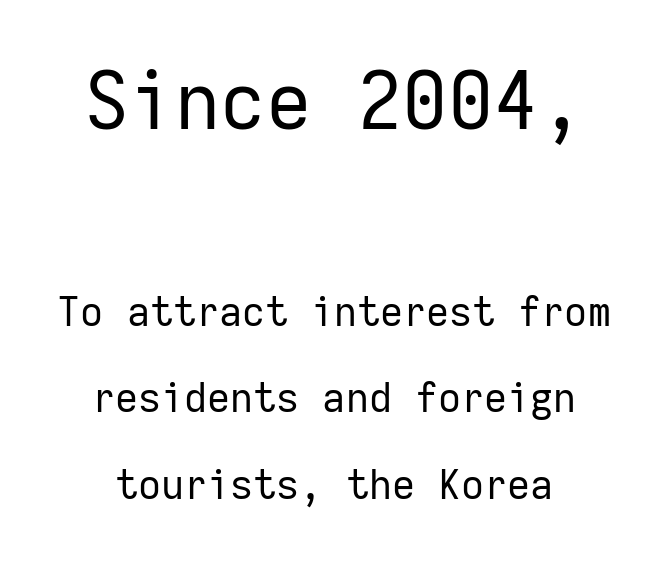
Characters follow at the spacing the type designer built in. The baseline area is clear. These two chunks differ in scale, with the top chunk taking the larger measure. Here the designer chose a console-style face with uniform glyph widths. Ordinary non-slanted type is in use. Note: no serifs on the glyphs.
